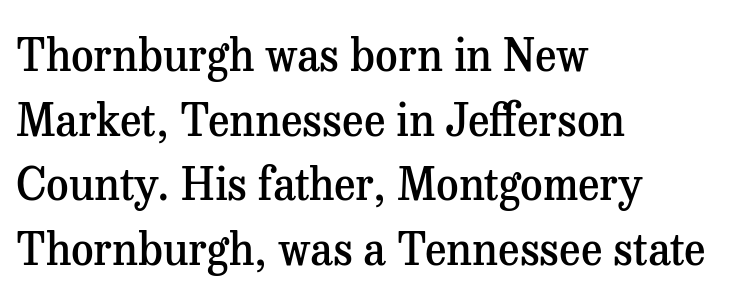
The image shows 44 px semibold serif type, upright; set left-aligned, normal line spacing (1.47x), normal letter spacing, not underlined; medium stroke contrast and a medium x-height.
